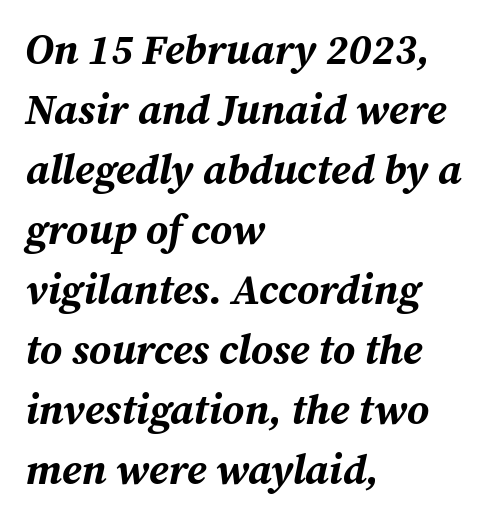
Q: Is the text bold? A: Yes.
Q: Is the text italic (slanted)? A: Yes, it leans right by about 12 degrees.
Q: Is the text underlined? A: No.
Q: How is the paragraph aligned? A: Left-aligned.
Q: Is the spacing between letters normal or unusually wide? A: Normal.
Q: Is the spacing between lines tight, normal or loose? A: Normal.
Q: Width (condensed, normal, or wide)? A: Normal.
Q: Stroke contrast? A: Medium.
Q: x-height? A: Medium.
Q: Monospaced? A: No.
